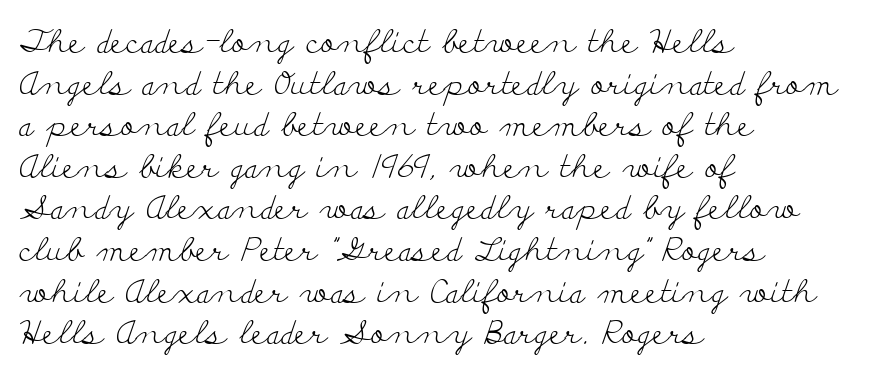
Q: Is the text bold? A: No.
Q: Is the text italic (slanted)? A: Yes.
Q: Is the typeface a serif or a sans-serif typeface? A: Serif.
Q: Is the text underlined? A: No.
Q: How is the paragraph aligned? A: Left-aligned.
Q: Is the spacing between letters normal or unusually wide? A: Normal.
Q: Is the spacing between lines tight, normal or loose? A: Normal.
Q: Width (condensed, normal, or wide)? A: Wide.
Q: Stroke contrast? A: Low.
Q: x-height? A: Small.
Q: Monospaced? A: No.
